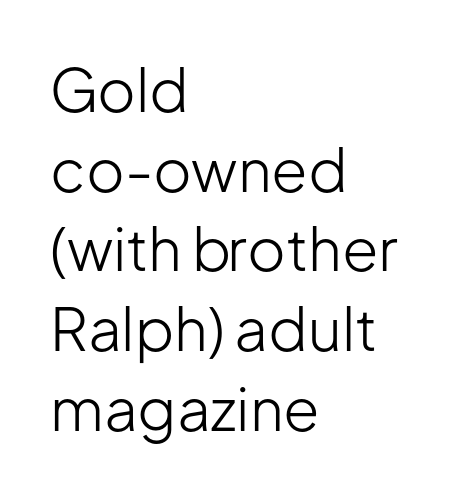
{"serif": "no", "italic": "no", "bold": "no", "weight": "light", "width": "normal", "stroke_contrast": "low", "x_height": "medium", "monospaced": "no", "underline": "no", "align": "left", "line_spacing": "normal", "line_spacing_ratio": 1.35, "letter_spacing": "normal", "letter_spacing_em": 0.0, "glyph_px": 59}
